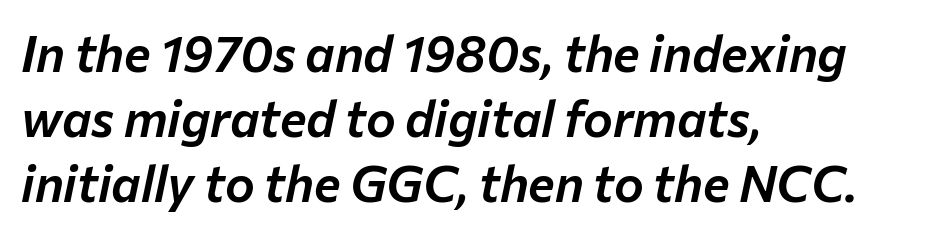
Is the type slanted? Yes — the strokes lean at a clear angle. Underline: absent. These lines stack with their left ends in a neat column. Note the varied advance widths — an 'i' is clearly narrower than an 'm'. No extra tracking has been applied to these lines.
